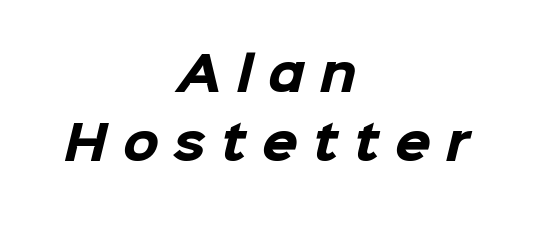
{"serif": "no", "bold": "yes", "weight": "heavy", "width": "normal", "stroke_contrast": "low", "x_height": "medium", "monospaced": "no", "underline": "no", "align": "center", "line_spacing": "normal", "line_spacing_ratio": 1.51, "letter_spacing": "wide", "letter_spacing_em": 0.33, "glyph_px": 46}
